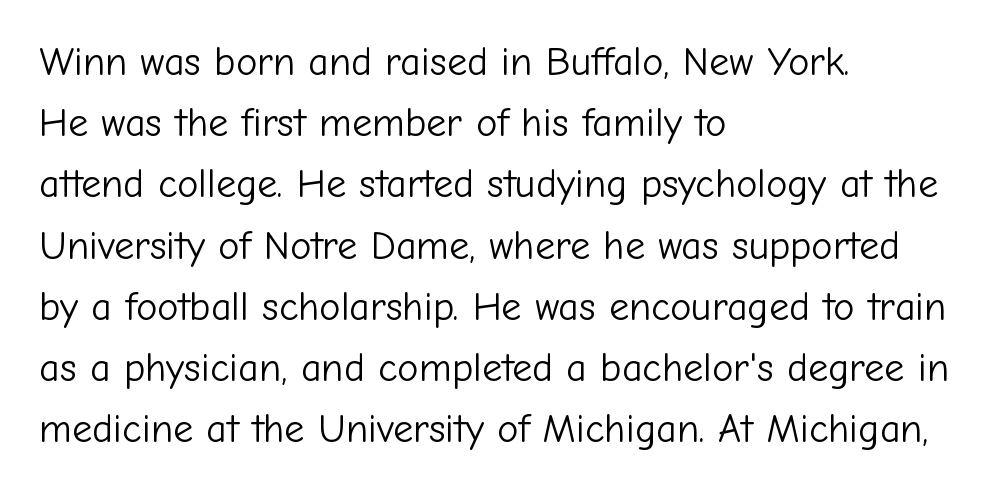
The image shows 40 px light sans-serif type, upright; set left-aligned, normal line spacing (1.53x), normal letter spacing, not underlined; low stroke contrast and a medium x-height.
